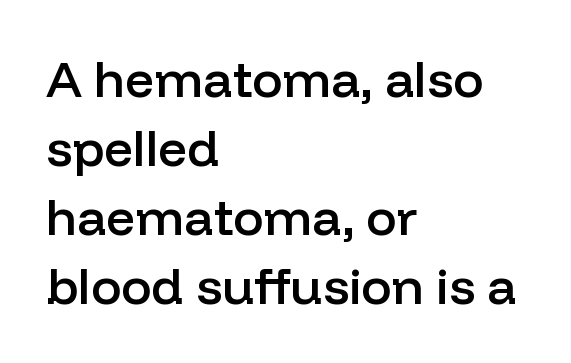
Normally led — the rows are evenly, conventionally spaced. Bare-footed words on every line. The line texture is even and compact thanks to regular tracking. One-word summary of the alignment: left.
